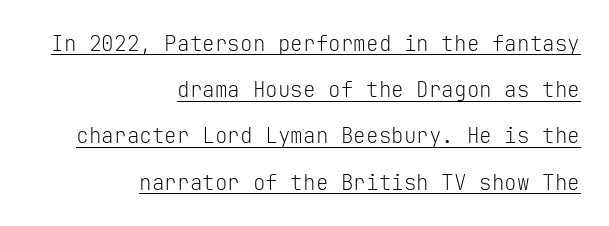
{"italic": "no", "bold": "no", "underline": "yes", "align": "right", "line_spacing": "loose", "line_spacing_ratio": 2.2, "letter_spacing": "normal", "letter_spacing_em": 0.0, "glyph_px": 21}
